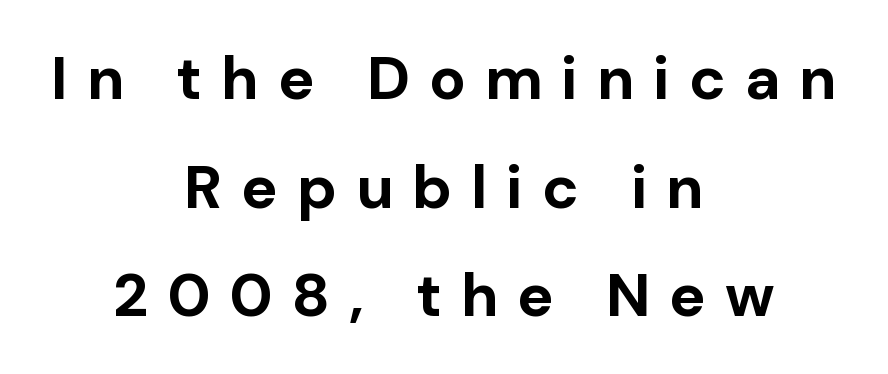
The passage shown is typed in a proportional face where columns would drift. Tracking value appears strongly positive — letters spread wide. Tall strokes in this sample are plumb rather than angled. Every row of glyphs is offset so its center matches the block's center. Check the space under the baseline: it is left empty.
